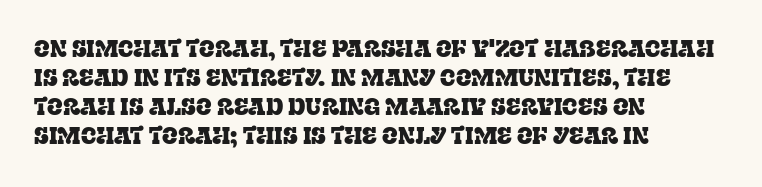
Q: Is the text italic (slanted)? A: No, it is upright.
Q: Is the text underlined? A: No.
Q: How is the paragraph aligned? A: Left-aligned.
Q: Is the spacing between letters normal or unusually wide? A: Normal.
Q: Is the spacing between lines tight, normal or loose? A: Normal.
